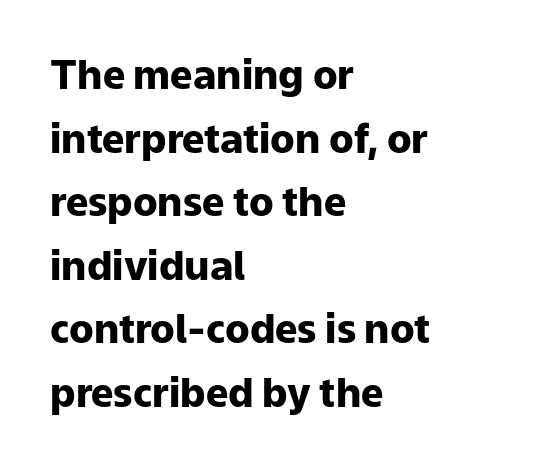
Q: Is the text bold? A: Yes.
Q: Is the text italic (slanted)? A: No, it is upright.
Q: Is the typeface a serif or a sans-serif typeface? A: Sans-serif.
Q: Is the text underlined? A: No.
Q: How is the paragraph aligned? A: Left-aligned.
Q: Is the spacing between letters normal or unusually wide? A: Normal.
Q: Is the spacing between lines tight, normal or loose? A: Normal.
Q: Width (condensed, normal, or wide)? A: Normal.
Q: Stroke contrast? A: Low.
Q: x-height? A: Medium.
Q: Monospaced? A: No.
